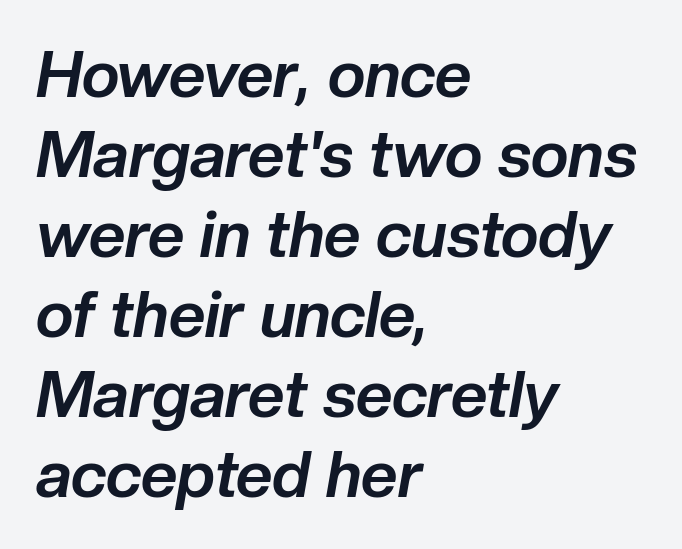
The image shows 64 px bold type, italic (leaning right); set left-aligned, normal line spacing (1.25x), normal letter spacing, not underlined; low stroke contrast and a medium x-height.
